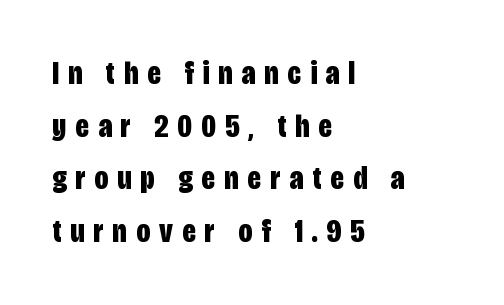
{"serif": "no", "italic": "no", "bold": "yes", "weight": "bold", "width": "condensed", "stroke_contrast": "low", "x_height": "large", "monospaced": "no", "underline": "no", "align": "left", "line_spacing": "normal", "line_spacing_ratio": 1.55, "letter_spacing": "wide", "letter_spacing_em": 0.27, "glyph_px": 34}
